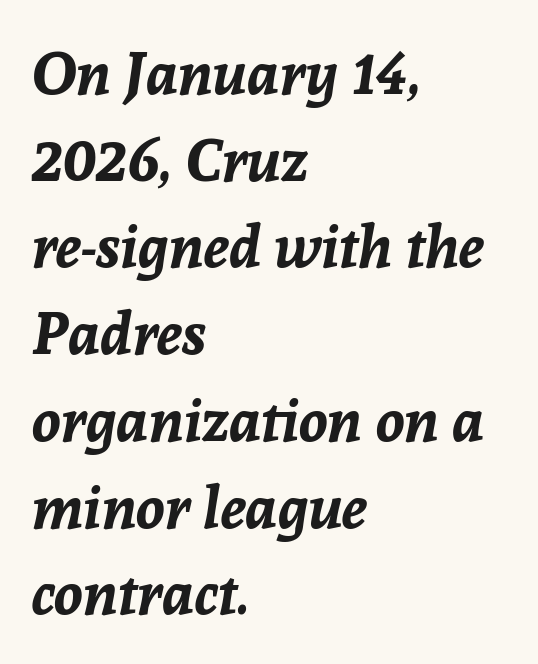
Q: Is the text bold? A: Yes.
Q: Is the text italic (slanted)? A: Yes, it leans right by about 8 degrees.
Q: Is the text underlined? A: No.
Q: How is the paragraph aligned? A: Left-aligned.
Q: Is the spacing between letters normal or unusually wide? A: Normal.
Q: Is the spacing between lines tight, normal or loose? A: Normal.
Q: Width (condensed, normal, or wide)? A: Normal.
Q: Stroke contrast? A: Low.
Q: x-height? A: Medium.
Q: Monospaced? A: No.
